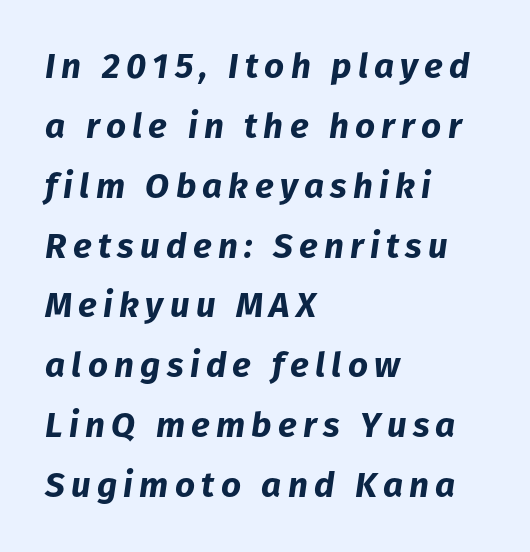
{"italic": "yes", "lean": "right", "slant_degrees": 8, "bold": "yes", "weight": "bold", "width": "normal", "stroke_contrast": "low", "x_height": "medium", "monospaced": "no", "underline": "no", "align": "left", "line_spacing_ratio": 1.71, "glyph_px": 35}
